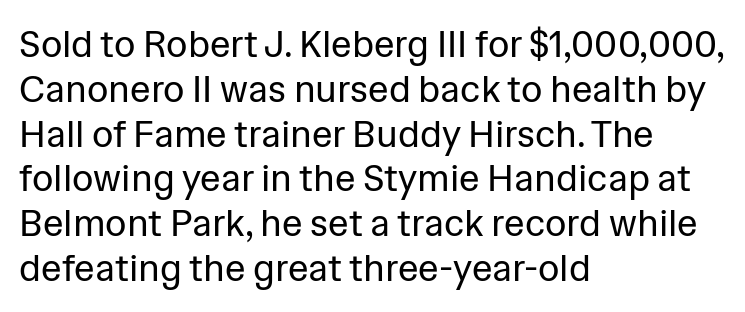
How are the letters spaced? Ordinarily, with no added tracking. A classic flush-left, rag-right setting is used for this passage. A typesetter would label this face a sans. The type sits square on the baseline with zero lean.
